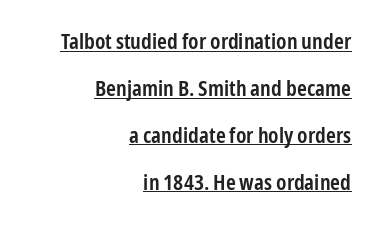
Rendered with straight, roman letterforms. This block would shrink considerably if given ordinary leading; it's expanded now. These lines carry some extra weight — a demibold, not a full bold. The rendering uses the underline text-decoration. These lines keep a tight, regular rhythm from letter to letter. The rendering anchors every line to the right-hand side.
